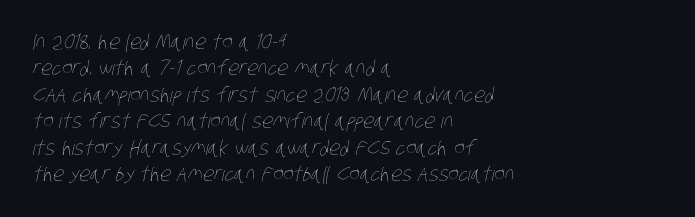
Q: Is the text bold? A: No.
Q: Is the text underlined? A: No.
Q: How is the paragraph aligned? A: Left-aligned.
Q: Is the spacing between letters normal or unusually wide? A: Normal.
Q: Is the spacing between lines tight, normal or loose? A: Normal.
